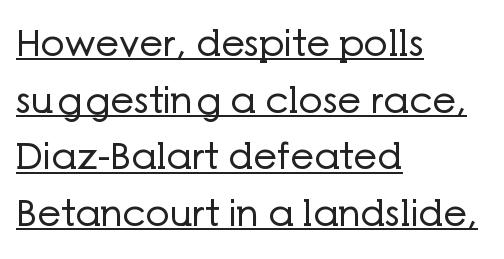
{"serif": "no", "italic": "no", "bold": "no", "weight": "regular", "width": "normal", "stroke_contrast": "low", "x_height": "medium", "monospaced": "no", "underline": "yes", "align": "left", "line_spacing": "normal", "line_spacing_ratio": 1.53, "letter_spacing": "normal", "letter_spacing_em": 0.0, "glyph_px": 37}
